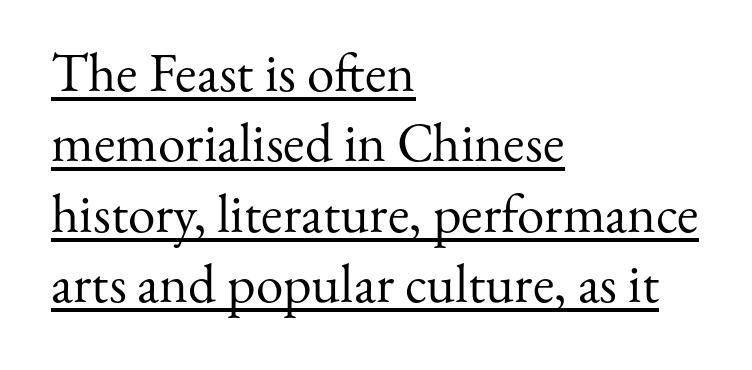
{"serif": "yes", "italic": "no", "bold": "no", "weight": "regular", "width": "normal", "stroke_contrast": "medium", "x_height": "small", "monospaced": "no", "underline": "yes", "align": "left", "line_spacing": "normal", "line_spacing_ratio": 1.28, "letter_spacing": "normal", "letter_spacing_em": 0.0, "glyph_px": 55}
